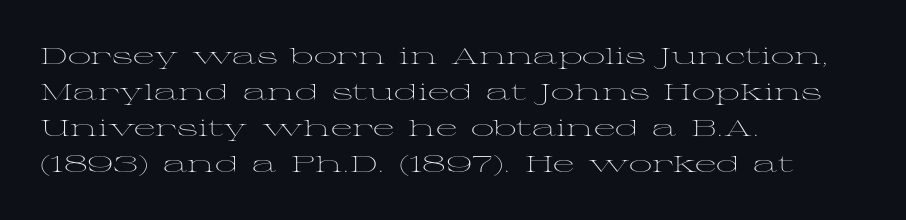
The foot of each line stays bare and open. It's the straight-up-and-down kind of type. The gaps between neighbouring characters are ordinary and unremarkable. A normal amount of white space separates one row of letters from the next. Typeset ragged right — the left edge is the straight one. Is the stroke heavy? The answer is a plain regular-or-lighter.
